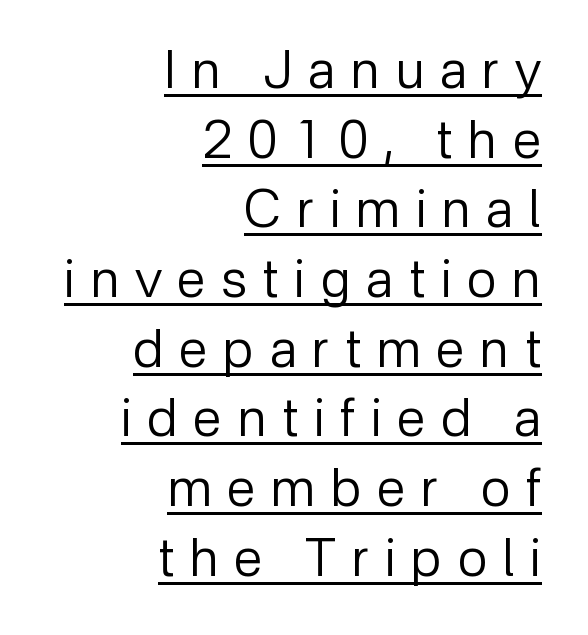
The image shows 52 px regular-weight sans-serif type, upright; set right-aligned, normal line spacing (1.34x), unusually wide letter spacing (+0.3 em), underlined; low stroke contrast and a medium x-height.
